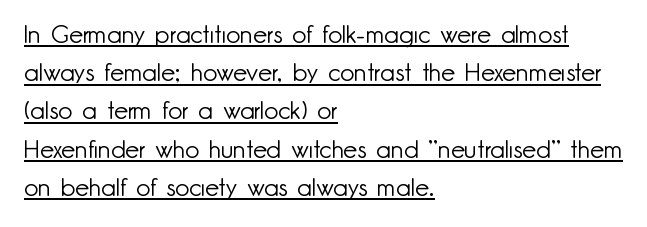
A typesetter would mark this as roman, not italic. Words appear dense and cohesive because spacing is normal. The block of text has a typical density, with ordinary space between rows. Somebody hit Ctrl+U on this one — the words are underlined. Stem width sits at or under what a default text font uses.
